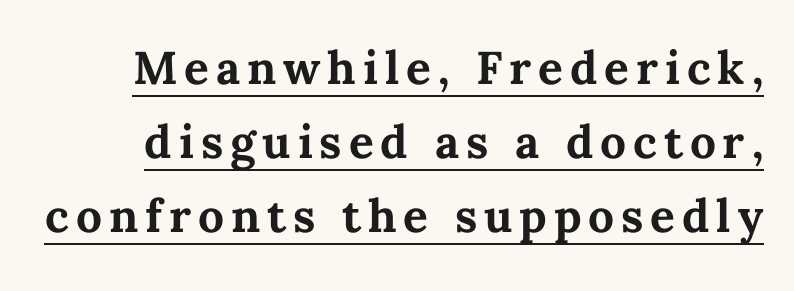
The image shows 46 px bold type, upright; set normal line spacing (1.61x), underlined; medium stroke contrast and a medium x-height.
